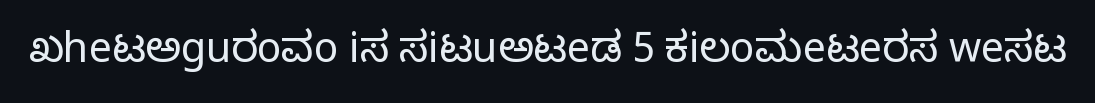
Q: Is the text bold? A: No.
Q: Is the text italic (slanted)? A: No, it is upright.
Q: Is the typeface a serif or a sans-serif typeface? A: Sans-serif.
Q: Is the text underlined? A: No.
Q: Is the spacing between letters normal or unusually wide? A: Normal.
Q: Width (condensed, normal, or wide)? A: Normal.
Q: Stroke contrast? A: Low.
Q: x-height? A: Medium.
Q: Monospaced? A: No.
